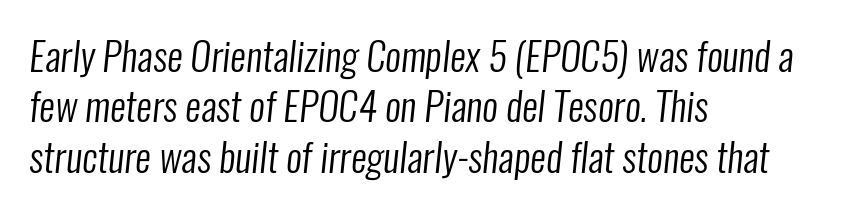
Check where the strokes stop: nothing finishes them off — pure sans. A typesetter would call this proportional, since set widths differ per character. The space between consecutive lines is moderate. Observe the ordinary spacing: letters are neighbours, not strangers. Glance below the letters and you will spot only blank space. Stroke thickness stays within the range of a standard reading face or lighter.
